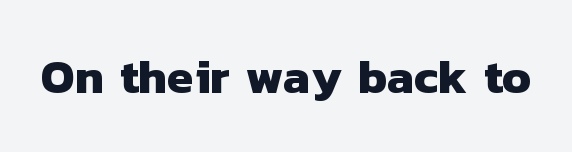
{"serif": "no", "bold": "yes", "weight": "heavy", "width": "normal", "stroke_contrast": "low", "x_height": "medium", "monospaced": "no", "underline": "no", "letter_spacing": "normal", "letter_spacing_em": 0.0, "glyph_px": 48}
